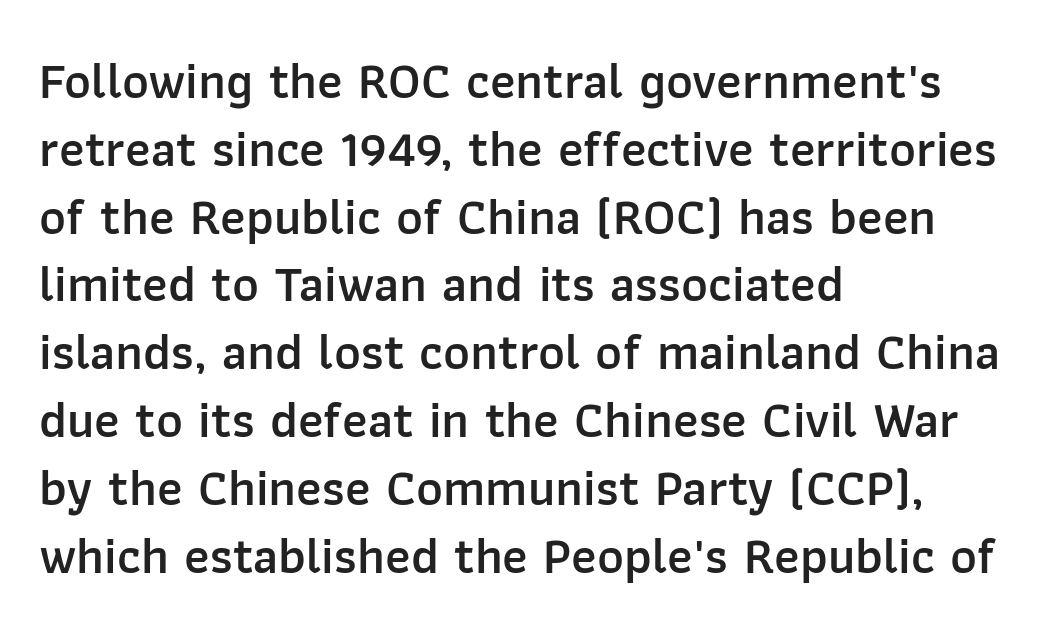
Q: Is the text bold? A: Semi-bold.
Q: Is the text italic (slanted)? A: No, it is upright.
Q: Is the typeface a serif or a sans-serif typeface? A: Sans-serif.
Q: Is the text underlined? A: No.
Q: How is the paragraph aligned? A: Left-aligned.
Q: Is the spacing between letters normal or unusually wide? A: Normal.
Q: Is the spacing between lines tight, normal or loose? A: Normal.
Q: Width (condensed, normal, or wide)? A: Normal.
Q: Stroke contrast? A: Low.
Q: x-height? A: Medium.
Q: Monospaced? A: No.
